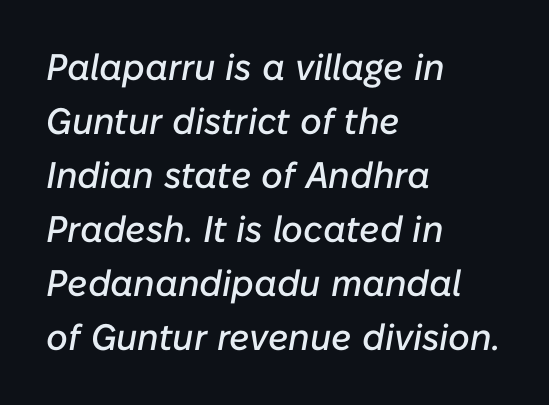
{"italic": "yes", "lean": "right", "slant_degrees": 10, "width": "normal", "stroke_contrast": "low", "x_height": "medium", "monospaced": "no", "underline": "no", "align": "left", "line_spacing": "normal", "line_spacing_ratio": 1.46, "letter_spacing": "normal", "letter_spacing_em": 0.0, "glyph_px": 37}
